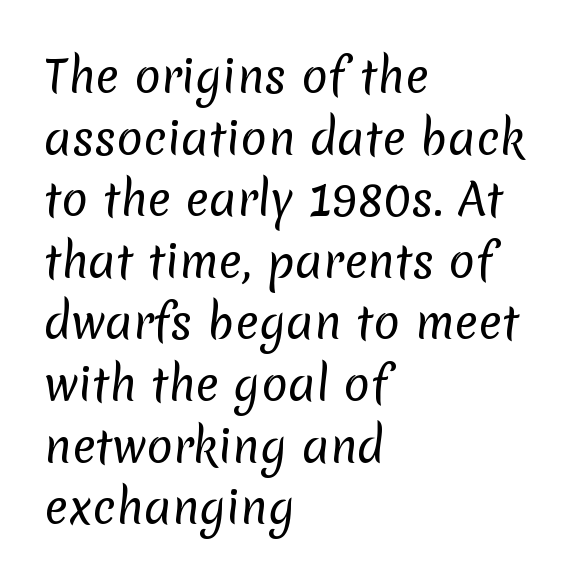
The image shows 44 px regular-weight sans-serif type; set left-aligned, normal line spacing (1.4x), normal letter spacing, not underlined; low stroke contrast and a medium x-height.
